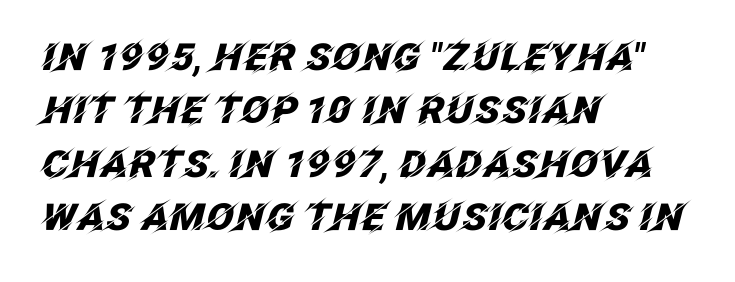
{"italic": "yes", "lean": "right", "slant_degrees": 12, "bold": "yes", "weight": "heavy", "width": "normal", "stroke_contrast": "low", "x_height": "large", "monospaced": "no", "underline": "no", "align": "left", "line_spacing": "normal", "line_spacing_ratio": 1.44, "letter_spacing": "normal", "letter_spacing_em": 0.0, "glyph_px": 37}
